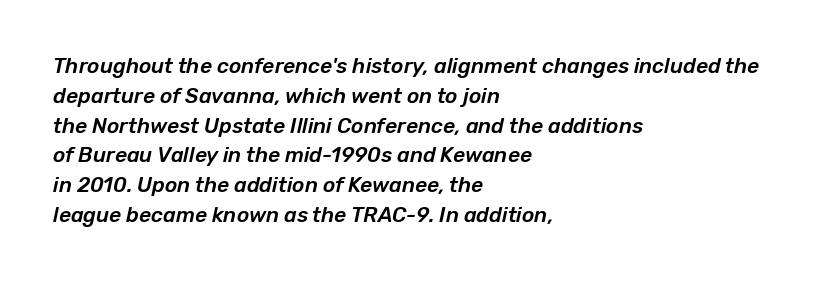
The image shows 21 px text type, italic (leaning right); set left-aligned, normal line spacing (1.42x), normal letter spacing, not underlined.
